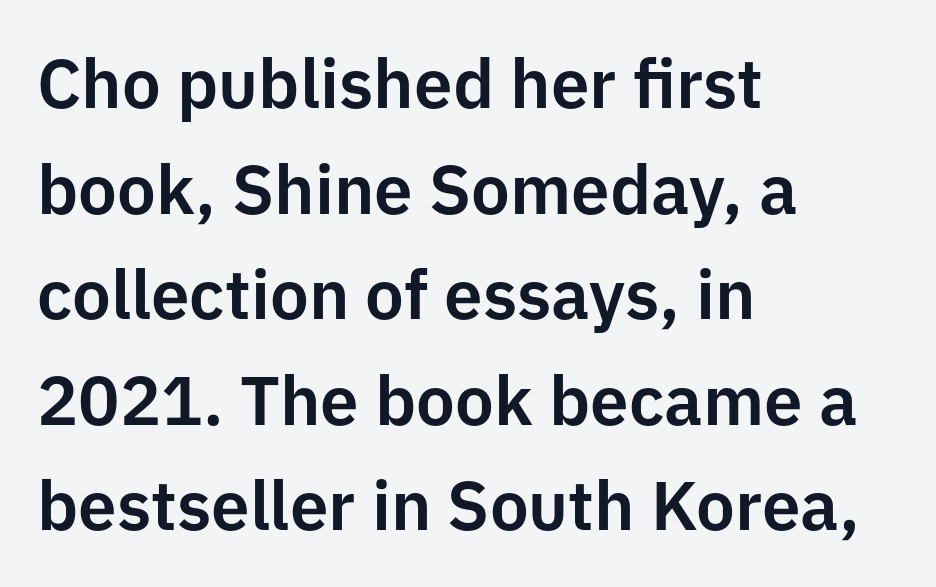
{"serif": "no", "italic": "no", "width": "normal", "stroke_contrast": "low", "x_height": "medium", "monospaced": "no", "underline": "no", "align": "left", "line_spacing": "normal", "line_spacing_ratio": 1.53, "letter_spacing": "normal", "letter_spacing_em": 0.0, "glyph_px": 69}
